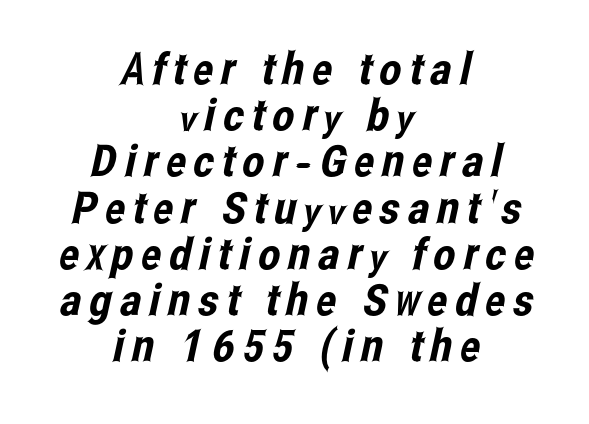
{"serif": "no", "width": "condensed", "stroke_contrast": "low", "x_height": "medium", "monospaced": "no", "underline": "no", "align": "center", "line_spacing": "tight", "line_spacing_ratio": 1.05, "glyph_px": 44}
